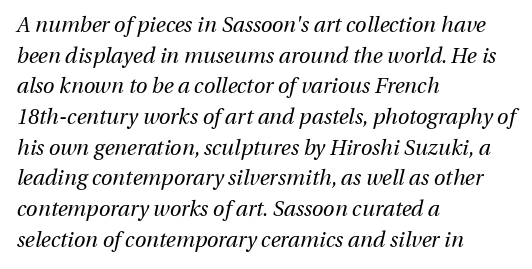
{"italic": "yes", "lean": "right", "slant_degrees": 13, "bold": "no", "underline": "no", "align": "left", "line_spacing": "normal", "line_spacing_ratio": 1.46, "letter_spacing": "normal", "letter_spacing_em": 0.0, "glyph_px": 21}
